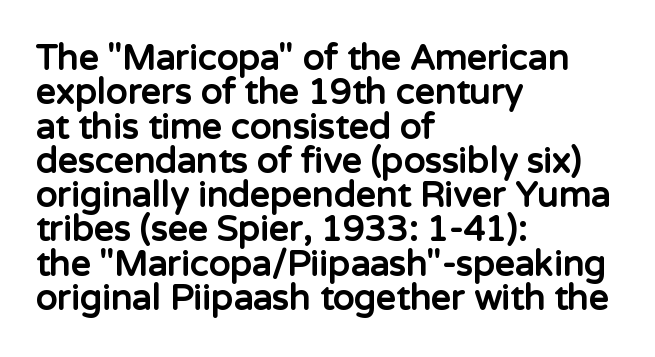
The image shows 35 px bold sans-serif type, upright; set left-aligned, tight line spacing (0.98x), normal letter spacing, not underlined; low stroke contrast and a medium x-height.
